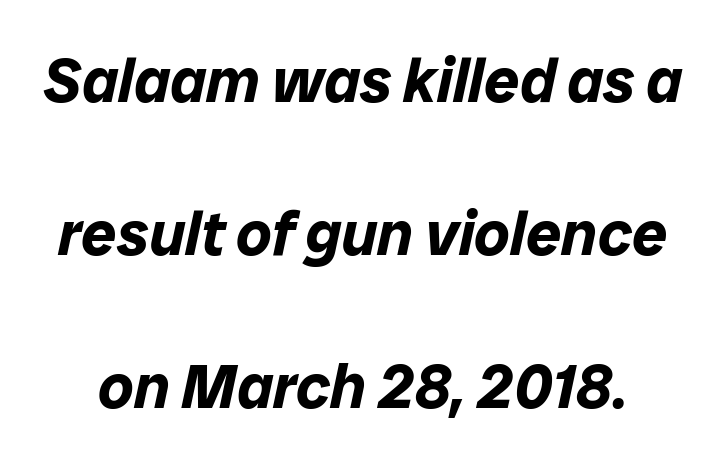
Q: Is the text bold? A: Yes.
Q: Is the text italic (slanted)? A: Yes, it leans right by about 12 degrees.
Q: Is the text underlined? A: No.
Q: Is the spacing between letters normal or unusually wide? A: Normal.
Q: Is the spacing between lines tight, normal or loose? A: Loose.
Q: Width (condensed, normal, or wide)? A: Normal.
Q: Stroke contrast? A: Low.
Q: x-height? A: Medium.
Q: Monospaced? A: No.
